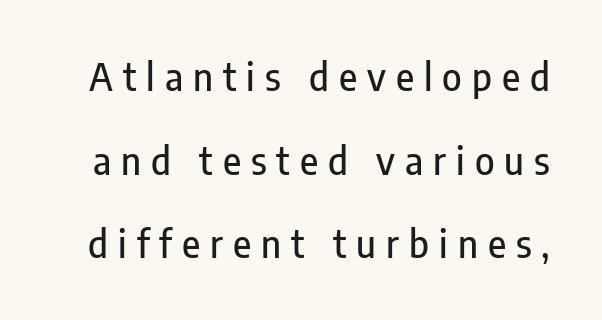
{"serif": "no", "italic": "no", "width": "condensed", "stroke_contrast": "low", "x_height": "medium", "monospaced": "no", "underline": "no", "line_spacing": "loose", "line_spacing_ratio": 2.26, "letter_spacing": "wide", "letter_spacing_em": 0.27, "glyph_px": 37}
